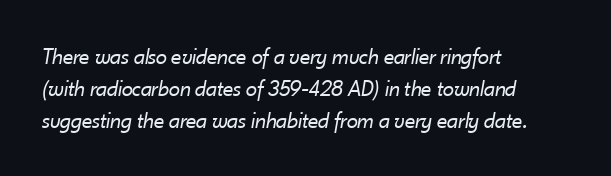
Heaviness? Minimal to ordinary, like unemphasized prose. Each line starts at the same left margin while the right side varies. The letters sit at their default tracking, neither squeezed nor spread. This rendering features lettering with no underline. The passage shown stacks its lines at a standard gap.
